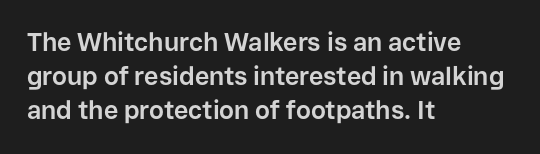
The image shows 25 px bold type, upright; set left-aligned, normal line spacing (1.37x), normal letter spacing, not underlined.
